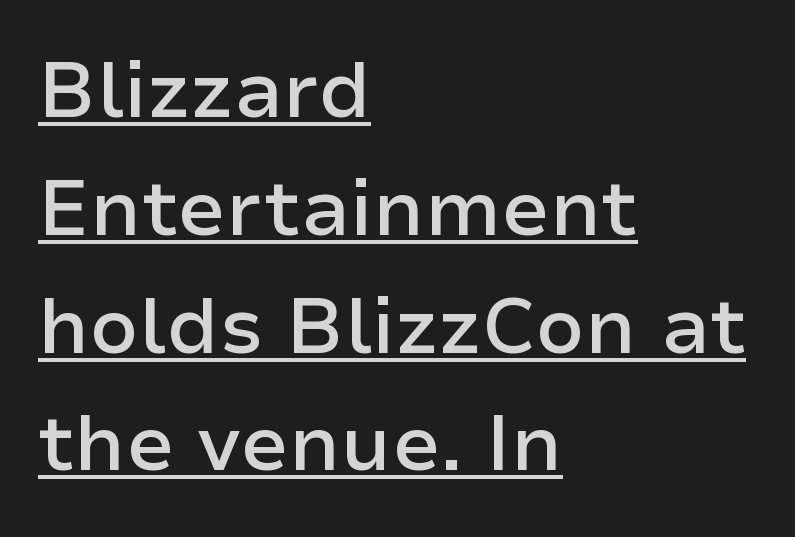
Q: Is the text bold? A: Semi-bold.
Q: Is the text italic (slanted)? A: No, it is upright.
Q: Is the typeface a serif or a sans-serif typeface? A: Sans-serif.
Q: Is the text underlined? A: Yes.
Q: How is the paragraph aligned? A: Left-aligned.
Q: Is the spacing between letters normal or unusually wide? A: Normal.
Q: Is the spacing between lines tight, normal or loose? A: Normal.
Q: Width (condensed, normal, or wide)? A: Normal.
Q: Stroke contrast? A: Low.
Q: x-height? A: Medium.
Q: Monospaced? A: No.
